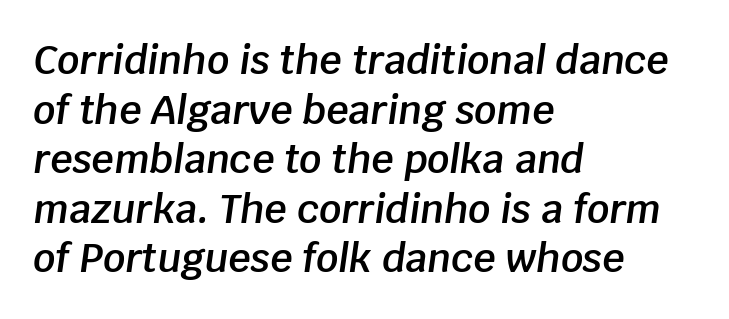
The image shows 39 px semibold type, italic (leaning right); set left-aligned, normal line spacing (1.27x), normal letter spacing, not underlined; low stroke contrast and a large x-height.
